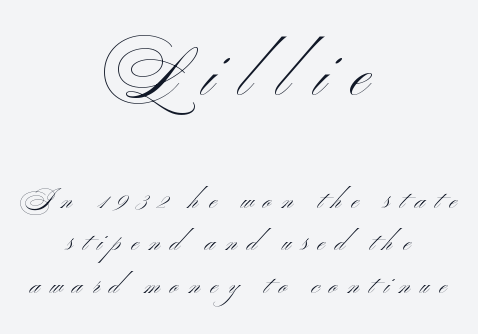
{"serif": "no", "bold": "no", "weight": "light", "width": "wide", "stroke_contrast": "medium", "x_height": "small", "monospaced": "no", "underline": "no", "align": "center", "line_spacing": "normal", "line_spacing_ratio": 1.63, "letter_spacing": "wide", "letter_spacing_em": 0.39, "larger_block": "first", "size_ratio": 2.5, "glyph_px": 65}
